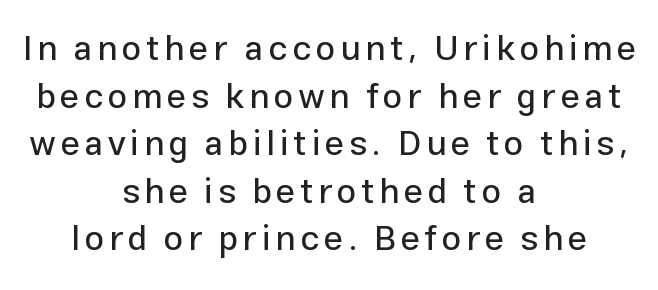
The image shows 35 px sans-serif type, upright; set centered, normal line spacing (1.36x), not underlined; low stroke contrast and a medium x-height.
